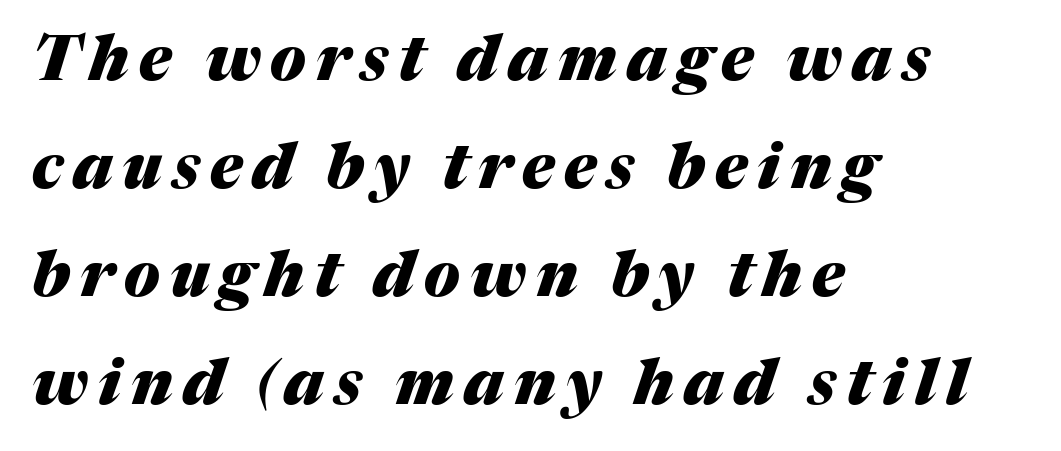
The image shows 62 px heavy type, italic (leaning right); set left-aligned, line spacing 1.74x, not underlined; medium stroke contrast and a medium x-height.
